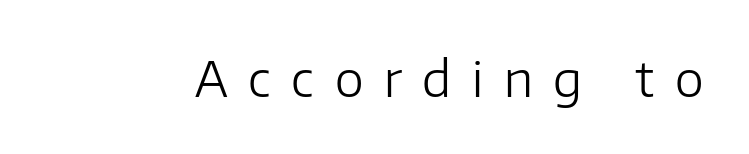
The weight tops out at a normal text grade. The font family rendered here belongs to the sans-serif group. Descenders are the only things crossing below the line. The letters are spread apart with noticeably loose tracking. If you drew a line through each stem, it would be perfectly vertical.
